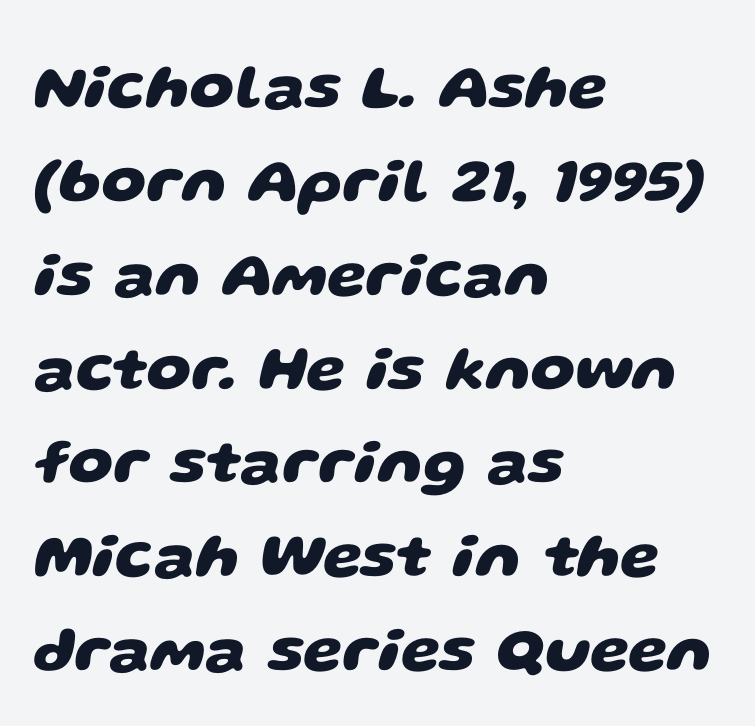
The space between consecutive lines is moderate. Short and long lines alike share a common starting point at left. The typesetting leans heavy: a genuine bold. The zone under the glyphs is completely vacant.
